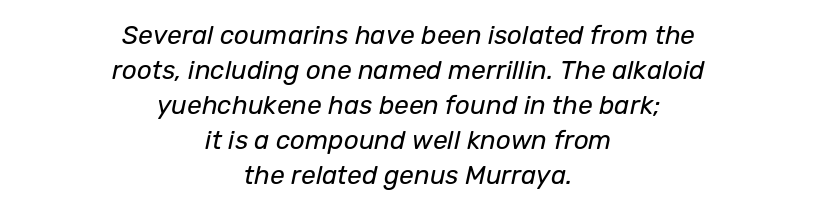
Q: Is the text bold? A: No.
Q: Is the text italic (slanted)? A: Yes, it leans right by about 12 degrees.
Q: Is the text underlined? A: No.
Q: How is the paragraph aligned? A: Centered.
Q: Is the spacing between letters normal or unusually wide? A: Normal.
Q: Is the spacing between lines tight, normal or loose? A: Normal.
